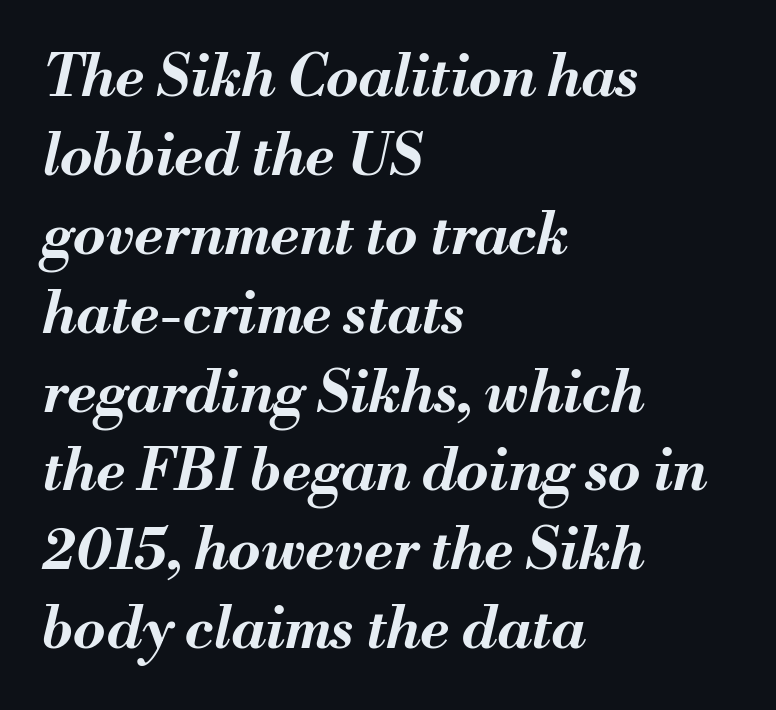
The image shows 58 px bold type, italic (leaning right); set left-aligned, normal line spacing (1.36x), normal letter spacing, not underlined; medium stroke contrast and a small x-height.
